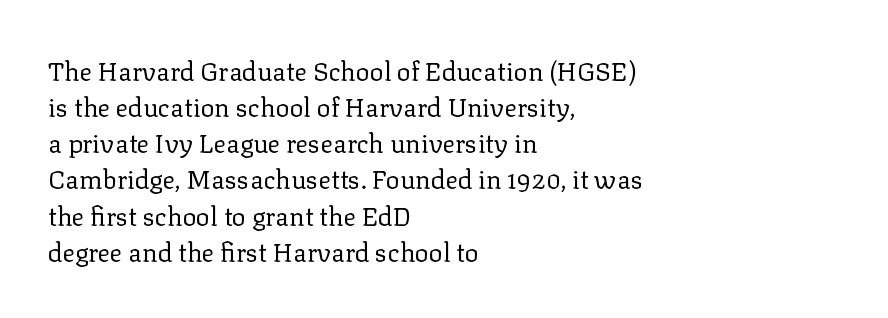
Teacher's note: observe the even left margin — that is flush-left alignment. Students, note that the glyphs here touch the page at normal intervals. Do the letters lean? They stand straight. Descenders hang freely into open space. Stem width sits at or under what a default text font uses.
